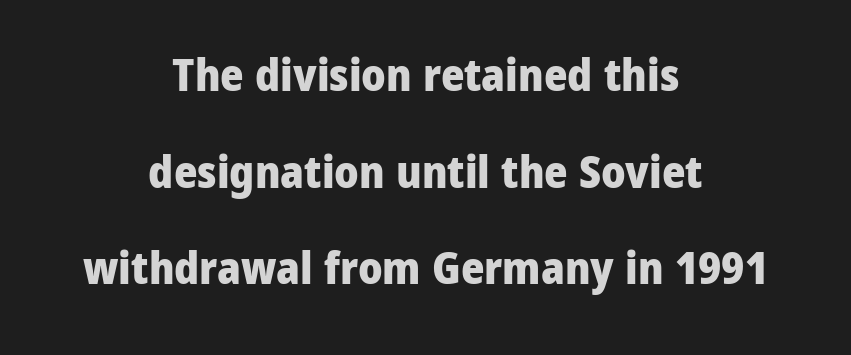
The image shows 45 px heavy sans-serif type, upright; set centered, loose line spacing (2.15x), normal letter spacing, not underlined; low stroke contrast and a medium x-height.
